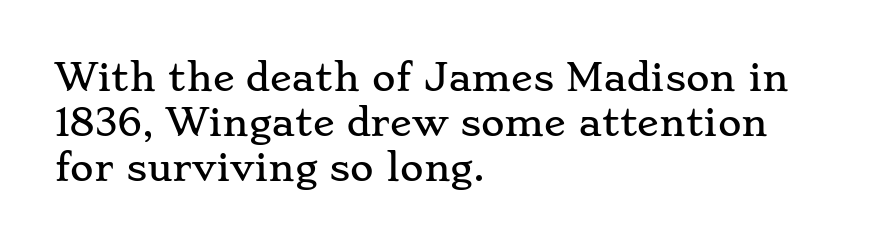
The image shows 36 px wide serif type, upright; set left-aligned, normal line spacing (1.25x), normal letter spacing, not underlined; low stroke contrast and a small x-height.
